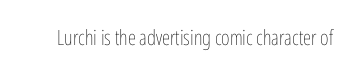
The passage shown is not underscored anywhere. The font's upright variant was chosen for this text. Stems here are at most as thick as an everyday book face. Observe the ordinary spacing: letters are neighbours, not strangers.
